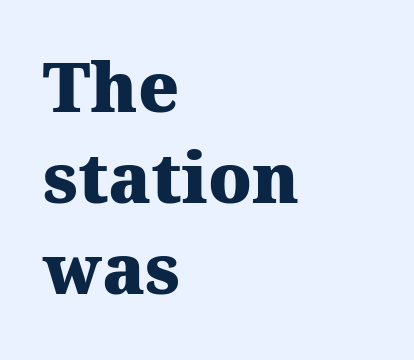
{"serif": "yes", "italic": "no", "bold": "yes", "weight": "heavy", "width": "normal", "stroke_contrast": "medium", "x_height": "medium", "monospaced": "no", "underline": "no", "align": "left", "line_spacing": "normal", "line_spacing_ratio": 1.32, "letter_spacing": "normal", "letter_spacing_em": 0.0, "glyph_px": 69}
